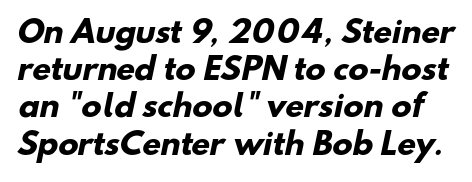
Q: Is the text bold? A: Yes.
Q: Is the typeface a serif or a sans-serif typeface? A: Sans-serif.
Q: Is the text underlined? A: No.
Q: Is the spacing between letters normal or unusually wide? A: Normal.
Q: Width (condensed, normal, or wide)? A: Normal.
Q: Stroke contrast? A: Low.
Q: x-height? A: Small.
Q: Monospaced? A: No.
